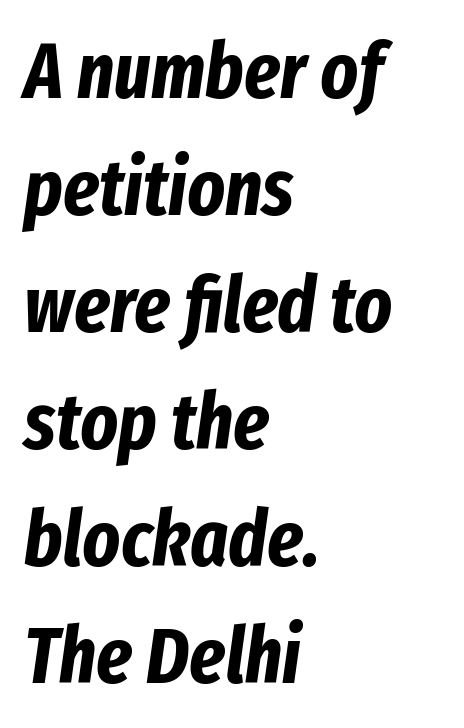
The image shows 79 px bold, condensed type, italic (leaning right); set left-aligned, normal line spacing (1.48x), normal letter spacing, not underlined; low stroke contrast and a medium x-height.
